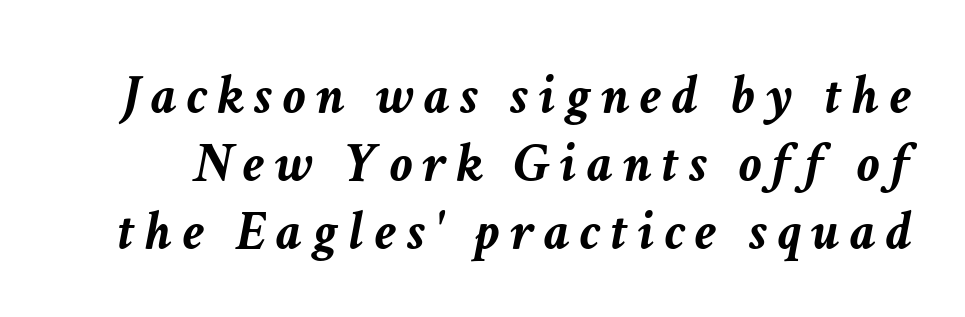
The image shows 56 px semibold type, italic (leaning right); set line spacing 1.21x, not underlined; low stroke contrast and a medium x-height.
